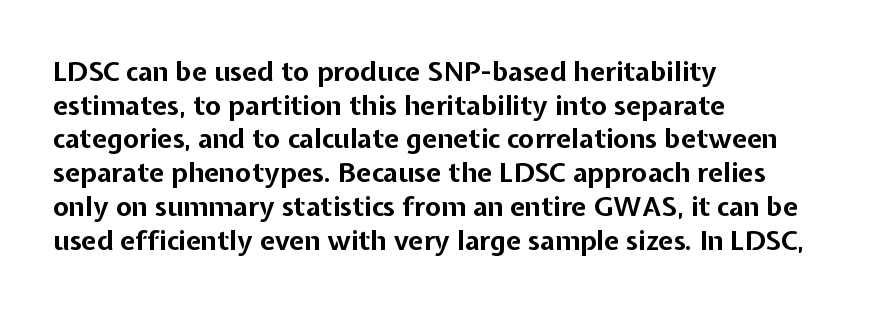
Q: Is the text bold? A: Yes.
Q: Is the text italic (slanted)? A: No, it is upright.
Q: Is the text underlined? A: No.
Q: How is the paragraph aligned? A: Left-aligned.
Q: Is the spacing between letters normal or unusually wide? A: Normal.
Q: Is the spacing between lines tight, normal or loose? A: Normal.
